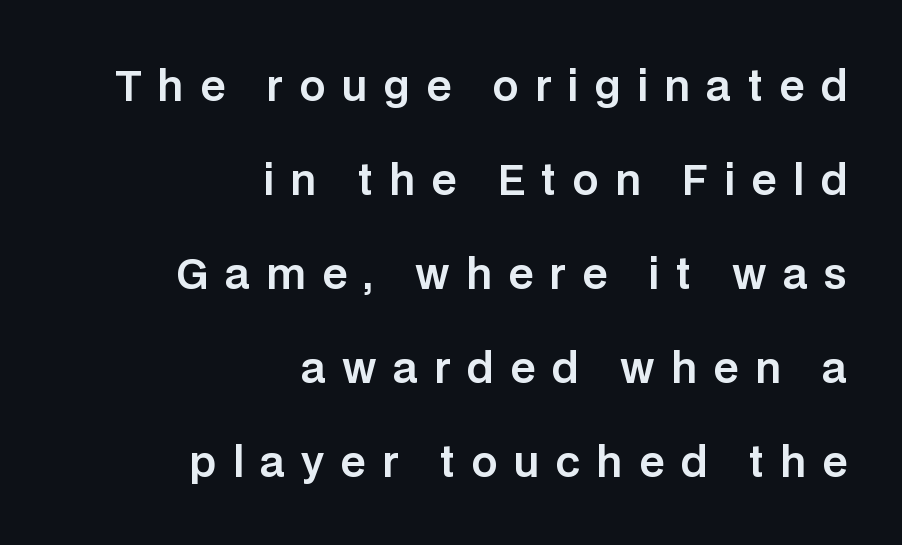
Caption: multi-line text, flush right, ragged left. Characters remain perfectly vertical along every line. Each letter keeps its own natural width here, so spacing adapts to shape. The leading is generous, giving the passage an open texture. Check the space under the baseline: it is left empty.
